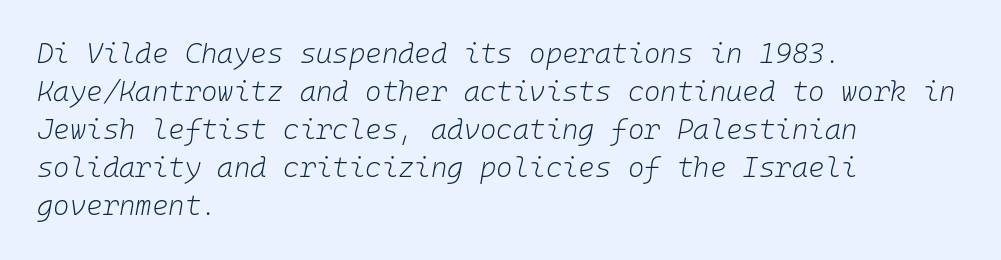
{"italic": "yes", "lean": "right", "slant_degrees": 10, "bold": "no", "weight": "light", "width": "normal", "stroke_contrast": "low", "x_height": "medium", "monospaced": "yes", "underline": "no", "align": "left", "line_spacing": "normal", "line_spacing_ratio": 1.36, "letter_spacing": "normal", "letter_spacing_em": 0.0, "glyph_px": 28}
